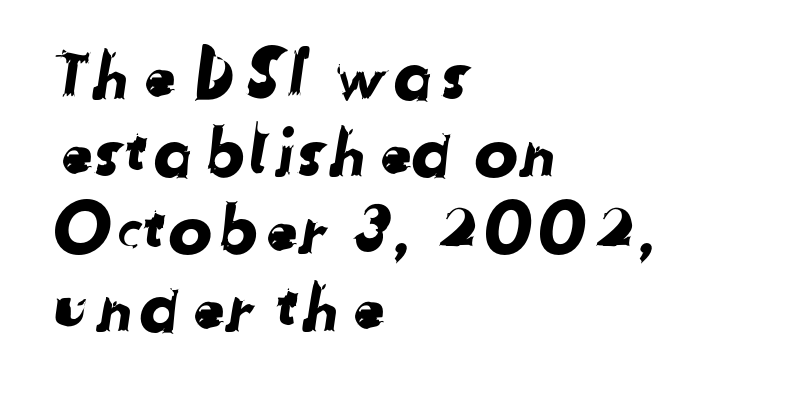
The image shows 66 px sans-serif type; set left-aligned, line spacing 1.17x, normal letter spacing, not underlined; low stroke contrast and a medium x-height.
